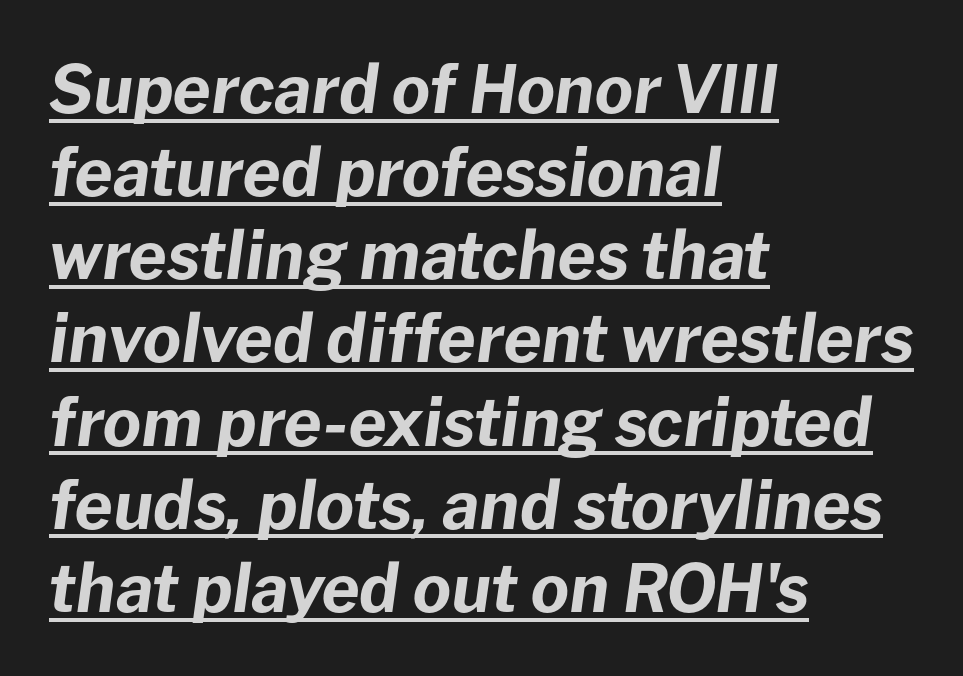
Honestly, the row spacing looks completely unremarkable. Looks like someone drew a line under every word here. Alignment: flush left. Observe the lean: these are italic letterforms.
